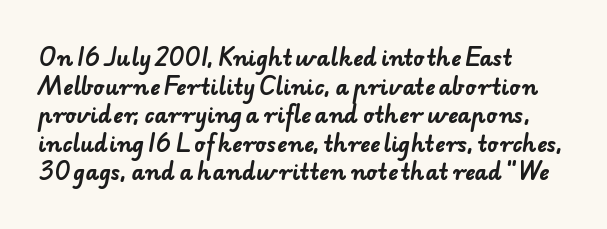
Q: Is the text bold? A: Yes.
Q: Is the text underlined? A: No.
Q: How is the paragraph aligned? A: Left-aligned.
Q: Is the spacing between letters normal or unusually wide? A: Normal.
Q: Is the spacing between lines tight, normal or loose? A: Normal.
